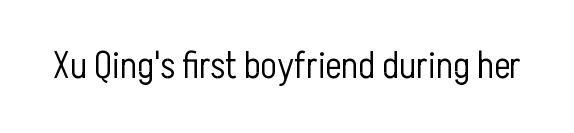
The image shows 38 px light, condensed sans-serif type, upright; set normal letter spacing, not underlined; low stroke contrast and a medium x-height.
